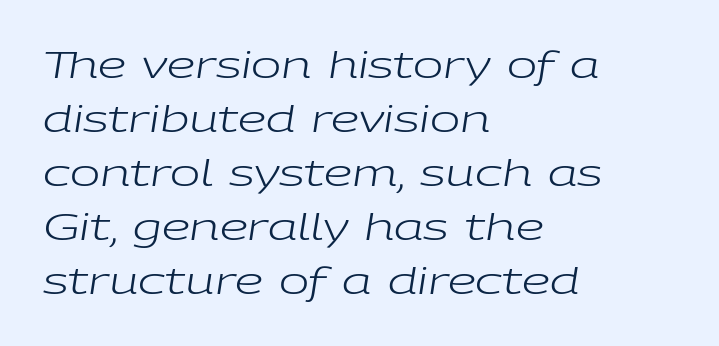
Think standard paragraph weight, or any step lighter than that. The space beneath each line is pristine and unruled. The rendering keeps characters at their native spacing. Varying glyph widths throughout — classic text-font behaviour. This sample keeps an unexceptional amount of space between lines. The passage is arranged the way most books set body copy — flush left.
